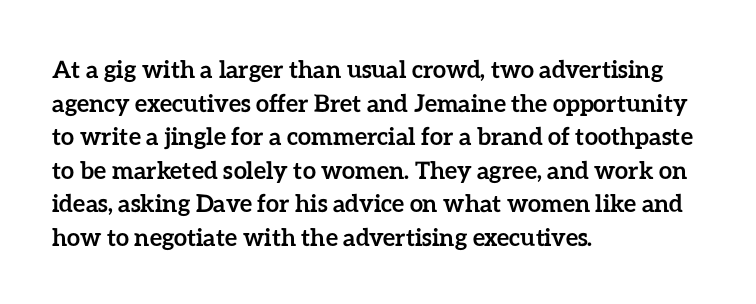
Q: Is the text bold? A: Yes.
Q: Is the text italic (slanted)? A: No, it is upright.
Q: Is the text underlined? A: No.
Q: How is the paragraph aligned? A: Left-aligned.
Q: Is the spacing between letters normal or unusually wide? A: Normal.
Q: Is the spacing between lines tight, normal or loose? A: Normal.
